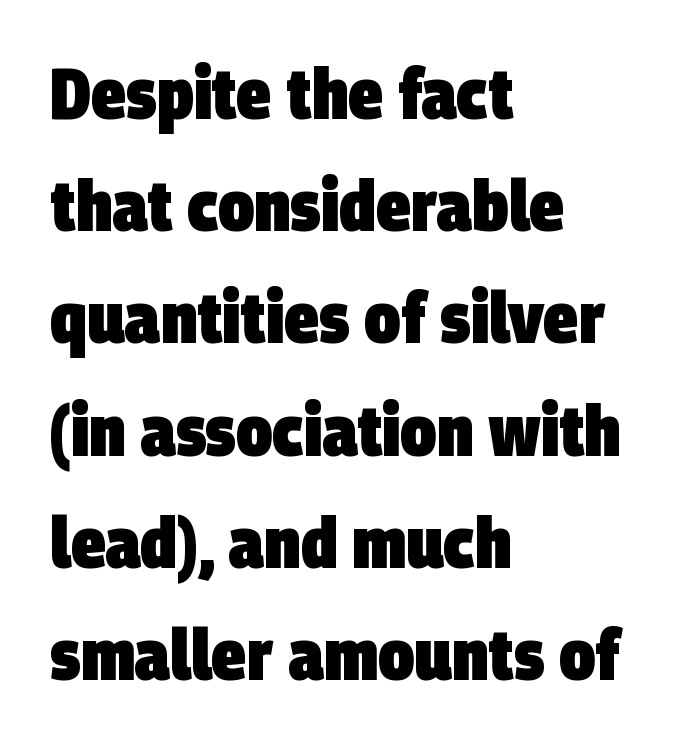
Q: Is the text bold? A: Yes.
Q: Is the typeface a serif or a sans-serif typeface? A: Sans-serif.
Q: Is the text underlined? A: No.
Q: How is the paragraph aligned? A: Left-aligned.
Q: Is the spacing between letters normal or unusually wide? A: Normal.
Q: Is the spacing between lines tight, normal or loose? A: Normal.
Q: Width (condensed, normal, or wide)? A: Condensed.
Q: Stroke contrast? A: Low.
Q: x-height? A: Large.
Q: Monospaced? A: No.
